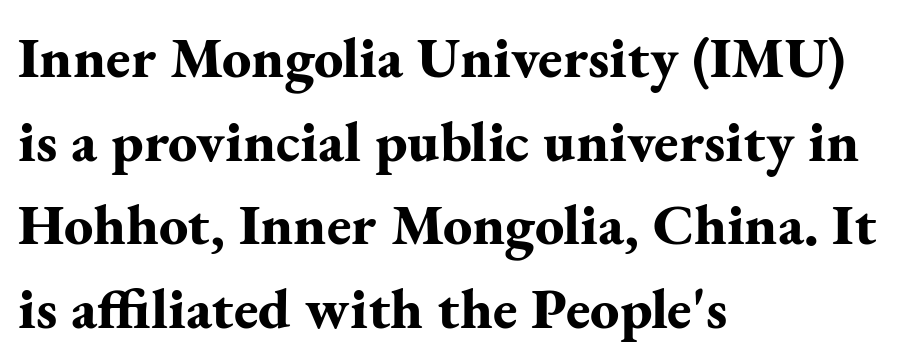
Q: Is the text bold? A: Yes.
Q: Is the text italic (slanted)? A: No, it is upright.
Q: Is the typeface a serif or a sans-serif typeface? A: Serif.
Q: Is the text underlined? A: No.
Q: How is the paragraph aligned? A: Left-aligned.
Q: Is the spacing between letters normal or unusually wide? A: Normal.
Q: Is the spacing between lines tight, normal or loose? A: Normal.
Q: Width (condensed, normal, or wide)? A: Normal.
Q: Stroke contrast? A: Medium.
Q: x-height? A: Small.
Q: Monospaced? A: No.
